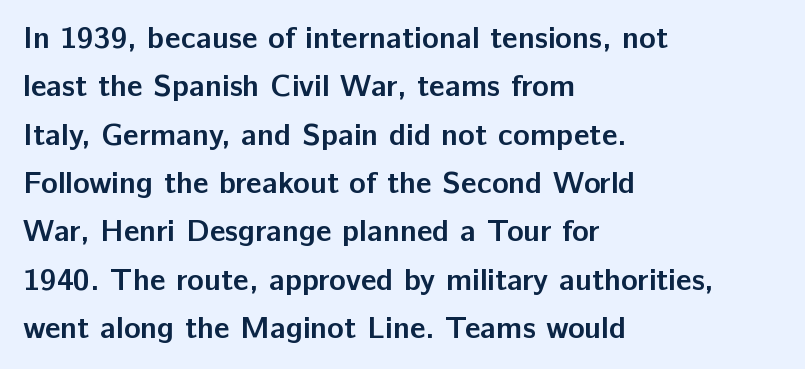
Q: Is the text bold? A: Yes.
Q: Is the text italic (slanted)? A: No, it is upright.
Q: Is the typeface a serif or a sans-serif typeface? A: Sans-serif.
Q: Is the text underlined? A: No.
Q: How is the paragraph aligned? A: Left-aligned.
Q: Is the spacing between letters normal or unusually wide? A: Normal.
Q: Is the spacing between lines tight, normal or loose? A: Normal.
Q: Width (condensed, normal, or wide)? A: Normal.
Q: Stroke contrast? A: Low.
Q: x-height? A: Medium.
Q: Monospaced? A: No.
